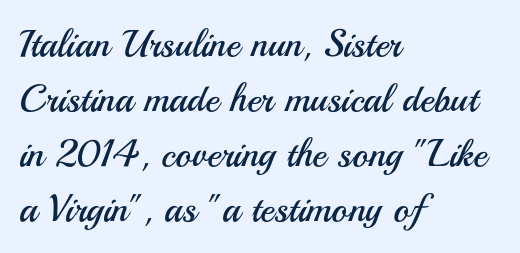
The image shows 38 px regular-weight sans-serif type; set left-aligned, normal line spacing (1.45x), normal letter spacing, not underlined; medium stroke contrast and a small x-height.
